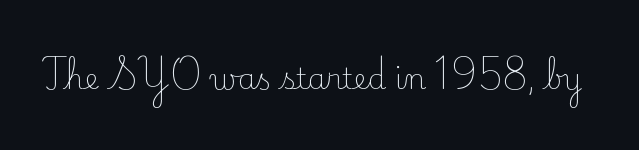
No word sits above an underline. Inter-character spacing is left at the font's built-in metrics. Heaviness? Minimal to ordinary, like unemphasized prose. The letters stand upright; this is a roman face.
